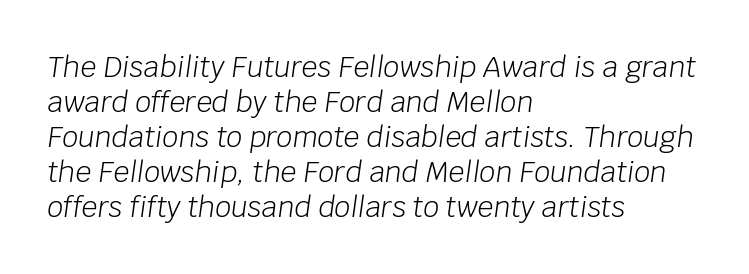
Is this a fixed-width face? No — the glyphs have proportional, varying widths. The paragraph has a hard left edge and a soft right edge. In terms of leading, this rendering sits right in the middle. This rendering features lettering with no underline. Each word holds together tightly as a unit, with standard inter-letter gaps.
